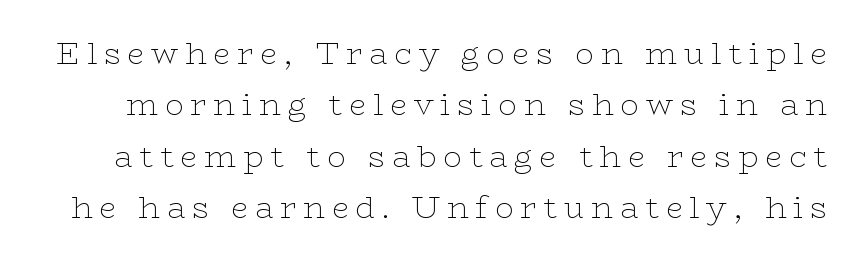
The image shows 31 px thin, wide serif type, upright; set normal line spacing (1.66x), unusually wide letter spacing (+0.22 em), not underlined; low stroke contrast and a medium x-height.
